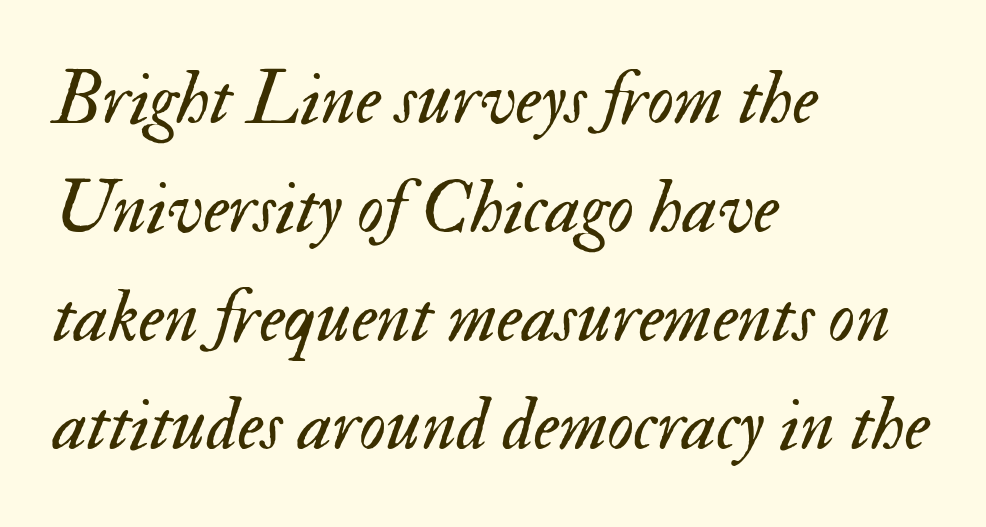
The image shows 74 px regular-weight type, italic (leaning right); set left-aligned, normal line spacing (1.47x), normal letter spacing, not underlined; medium stroke contrast and a small x-height.
